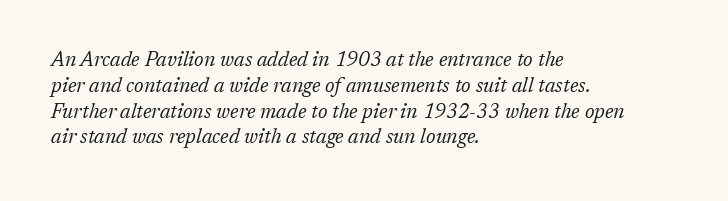
{"italic": "yes", "lean": "right", "slant_degrees": 17, "bold": "no", "underline": "no", "align": "left", "line_spacing": "normal", "line_spacing_ratio": 1.29, "letter_spacing": "normal", "letter_spacing_em": 0.0, "glyph_px": 20}
